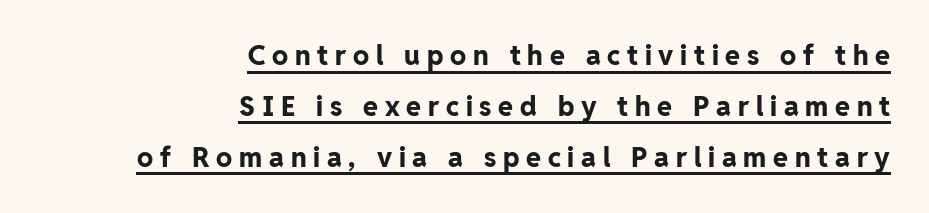
Q: Is the text bold? A: Yes.
Q: Is the text italic (slanted)? A: No, it is upright.
Q: Is the text underlined? A: Yes.
Q: How is the paragraph aligned? A: Right-aligned.
Q: Is the spacing between letters normal or unusually wide? A: Unusually wide.
